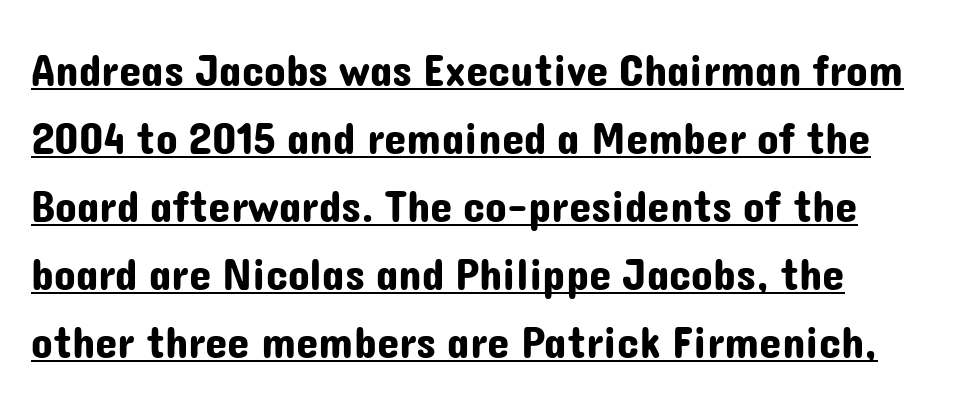
Q: Is the text italic (slanted)? A: No, it is upright.
Q: Is the typeface a serif or a sans-serif typeface? A: Sans-serif.
Q: Is the text underlined? A: Yes.
Q: Is the spacing between letters normal or unusually wide? A: Normal.
Q: Is the spacing between lines tight, normal or loose? A: Normal.
Q: Width (condensed, normal, or wide)? A: Normal.
Q: Stroke contrast? A: Low.
Q: x-height? A: Medium.
Q: Monospaced? A: No.
